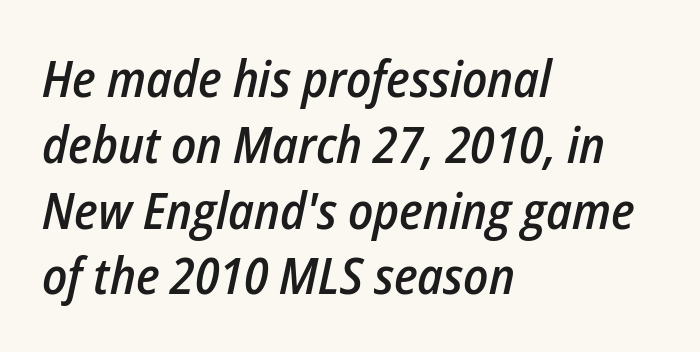
The image shows 51 px semibold, condensed type, italic (leaning right); set left-aligned, normal line spacing (1.29x), normal letter spacing, not underlined; low stroke contrast and a medium x-height.
